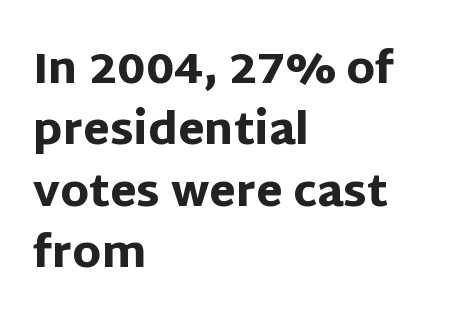
{"serif": "no", "italic": "no", "bold": "yes", "weight": "heavy", "width": "normal", "stroke_contrast": "low", "x_height": "large", "monospaced": "no", "underline": "no", "align": "left", "line_spacing": "normal", "line_spacing_ratio": 1.43, "letter_spacing": "normal", "letter_spacing_em": 0.0, "glyph_px": 43}
